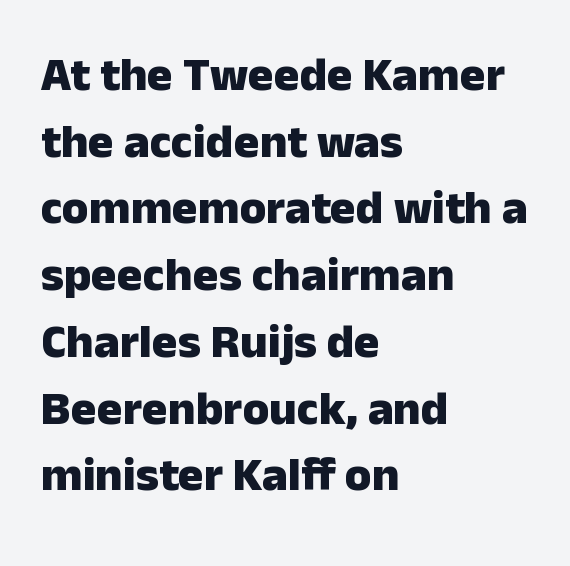
The image shows 48 px heavy sans-serif type, upright; set left-aligned, normal line spacing (1.39x), normal letter spacing, not underlined; low stroke contrast and a medium x-height.
